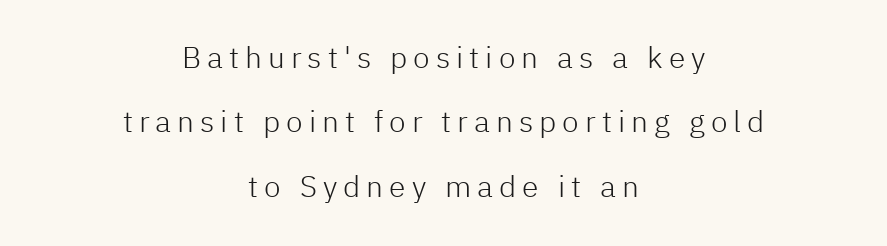
The compositor balanced each line on the midline. Proportional: the letters do not fall into vertical columns. Nobody drew a line under any word here. The designer went with a sans here, leaving each stem footless. Heft: none added — not bold. If you drew a line through each stem, it would be perfectly vertical.
